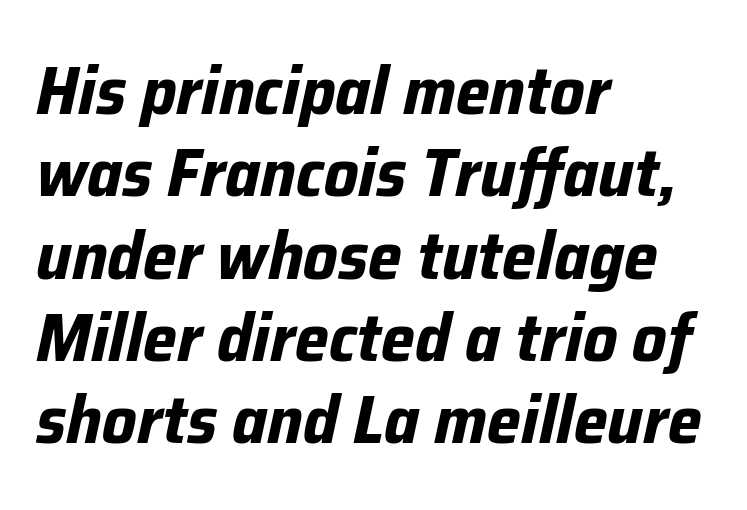
Q: Is the text bold? A: Yes.
Q: Is the text italic (slanted)? A: Yes, it leans right by about 12 degrees.
Q: Is the text underlined? A: No.
Q: How is the paragraph aligned? A: Left-aligned.
Q: Is the spacing between letters normal or unusually wide? A: Normal.
Q: Width (condensed, normal, or wide)? A: Normal.
Q: Stroke contrast? A: Low.
Q: x-height? A: Medium.
Q: Monospaced? A: No.
